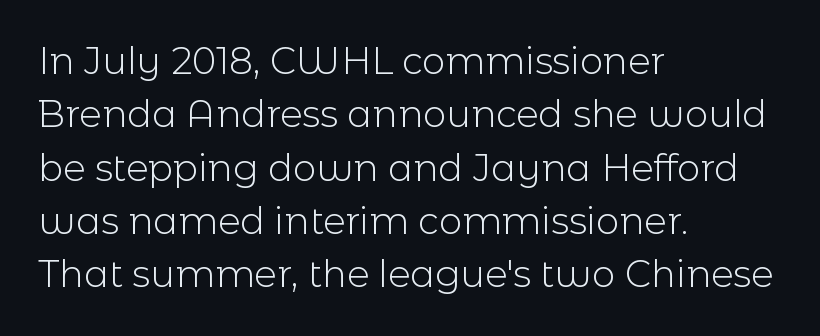
{"serif": "no", "italic": "no", "bold": "no", "weight": "light", "width": "normal", "x_height": "medium", "monospaced": "no", "underline": "no", "align": "left", "line_spacing": "normal", "line_spacing_ratio": 1.44, "letter_spacing": "normal", "letter_spacing_em": 0.0, "glyph_px": 37}
